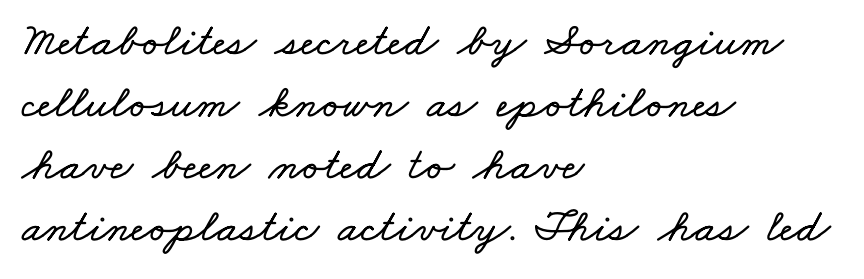
{"width": "wide", "stroke_contrast": "low", "x_height": "small", "monospaced": "no", "underline": "no", "align": "left", "line_spacing": "normal", "line_spacing_ratio": 1.32, "letter_spacing": "normal", "letter_spacing_em": 0.0, "glyph_px": 47}
